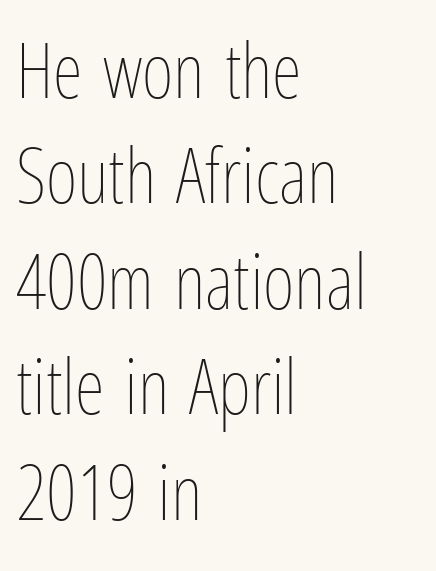
The image shows 77 px thin, condensed type, upright; set left-aligned, normal line spacing (1.37x), normal letter spacing, not underlined; low stroke contrast and a medium x-height.
